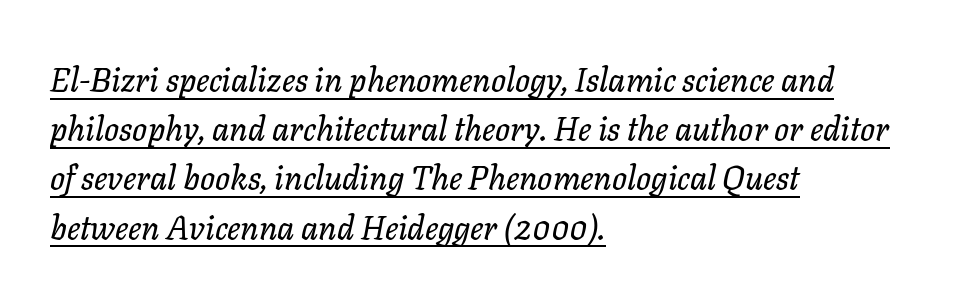
Rendered with sloped, italic letterforms. The tracking reads as untouched default to a designer's eye. Proportional: the letters do not fall into vertical columns. These lines sit exactly where default settings would place them. A classic flush-left, rag-right setting is used for this passage.
